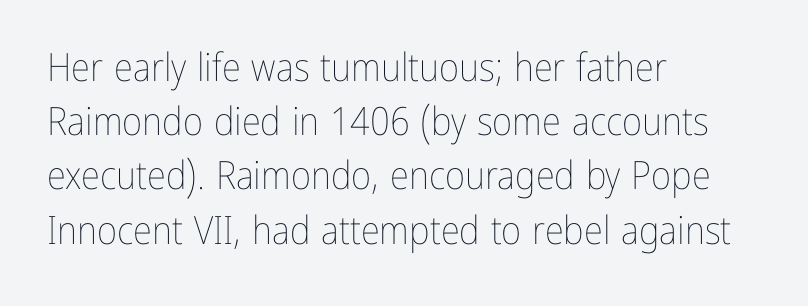
Q: Is the text bold? A: No.
Q: Is the text italic (slanted)? A: No, it is upright.
Q: Is the text underlined? A: No.
Q: How is the paragraph aligned? A: Left-aligned.
Q: Is the spacing between letters normal or unusually wide? A: Normal.
Q: Is the spacing between lines tight, normal or loose? A: Normal.
Q: Width (condensed, normal, or wide)? A: Condensed.
Q: Stroke contrast? A: Low.
Q: x-height? A: Medium.
Q: Monospaced? A: No.
